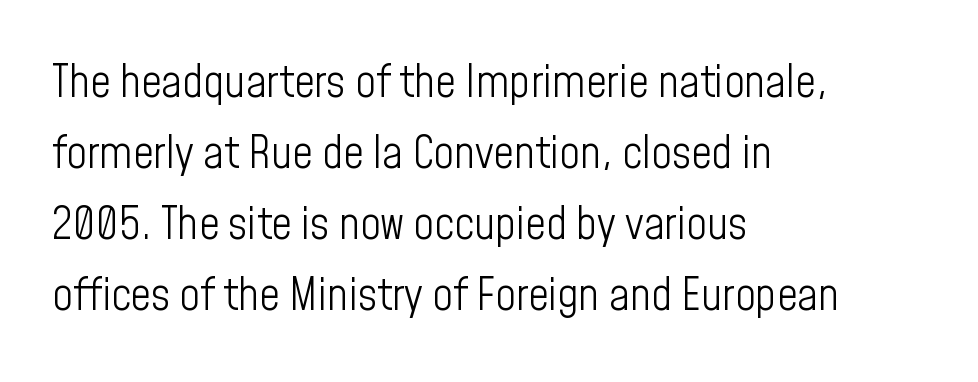
{"serif": "no", "italic": "no", "bold": "no", "weight": "light", "width": "condensed", "stroke_contrast": "low", "x_height": "medium", "monospaced": "no", "underline": "no", "align": "left", "line_spacing": "normal", "line_spacing_ratio": 1.58, "letter_spacing": "normal", "letter_spacing_em": 0.0, "glyph_px": 45}
